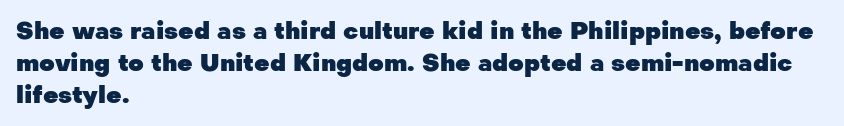
How are the letters spaced? Ordinarily, with no added tracking. Left-aligned paragraph, ragged on the right. The rows are spaced the way most documents space them. The glyphs are unaccompanied by any horizontal stroke below them. Weight check: bold — yes, fully. Ordinary non-slanted type is in use.
